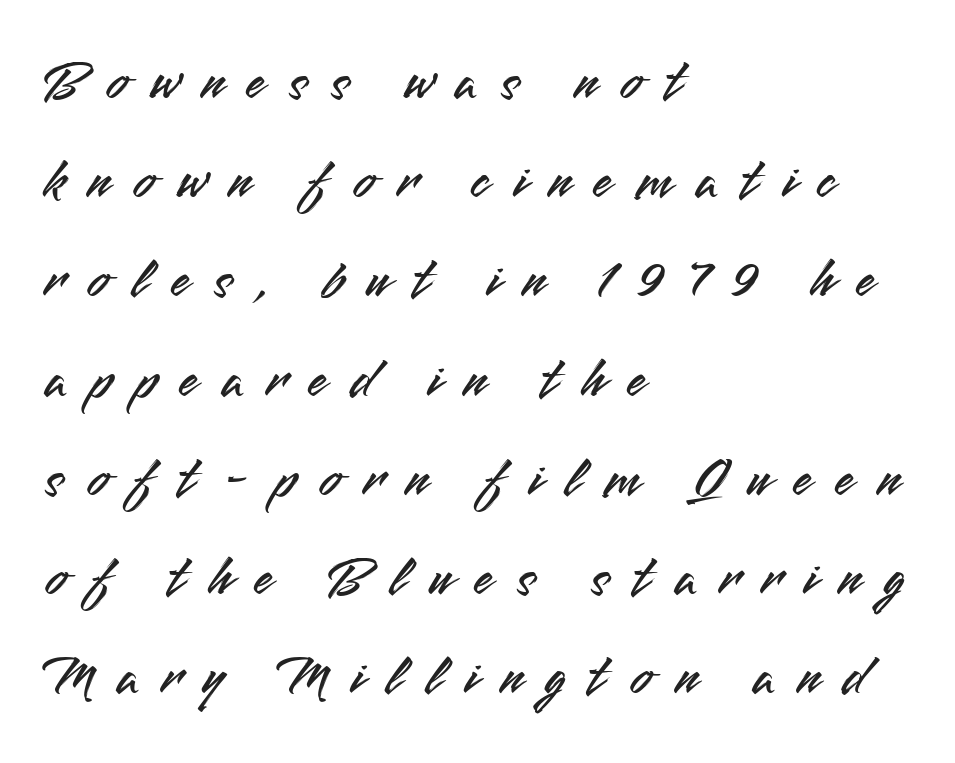
Here the glyphs are tracked loosely, breaking word shapes into spaced letters. Left-aligned paragraph, ragged on the right. Varying glyph widths throughout — classic text-font behaviour. This rendering employs a face without finishing strokes, i.e., a sans-serif. Beneath every word, the page is bare.
